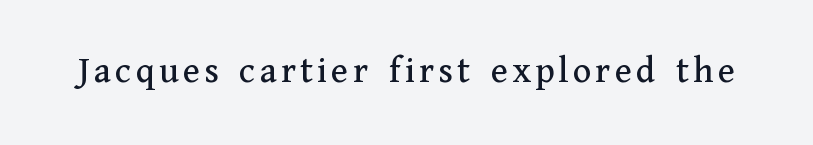
{"serif": "yes", "italic": "no", "width": "normal", "stroke_contrast": "medium", "x_height": "medium", "monospaced": "no", "underline": "no", "glyph_px": 38}
